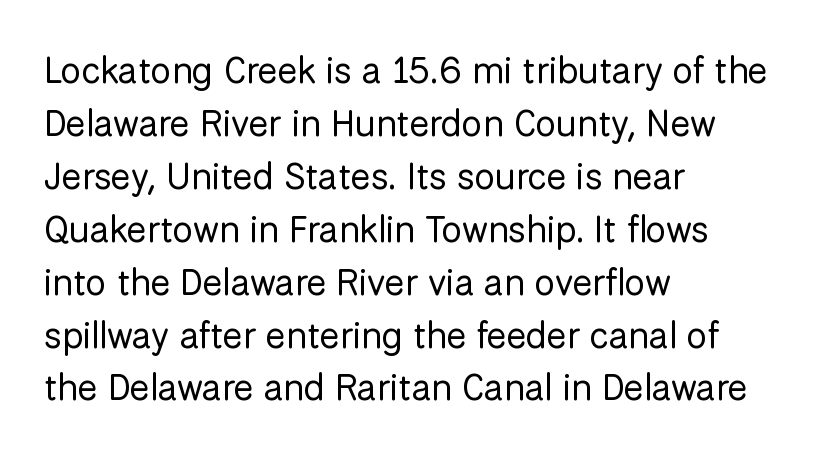
The image shows 37 px regular-weight sans-serif type, upright; set left-aligned, normal line spacing (1.43x), normal letter spacing, not underlined; low stroke contrast and a medium x-height.
